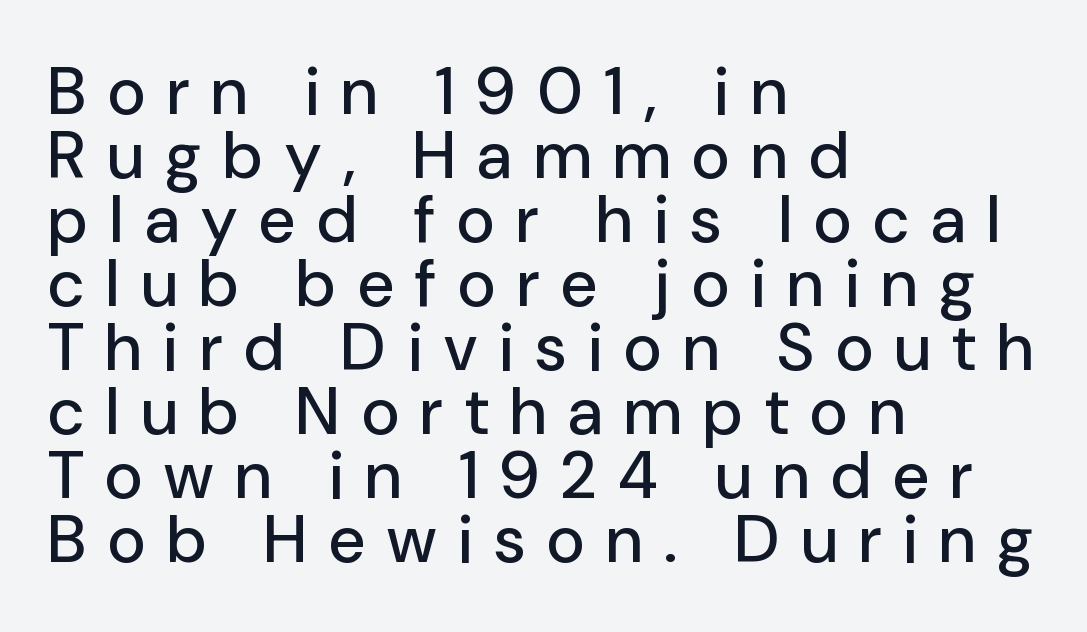
{"serif": "no", "italic": "no", "width": "normal", "stroke_contrast": "low", "x_height": "medium", "monospaced": "no", "underline": "no", "align": "left", "line_spacing": "tight", "line_spacing_ratio": 0.97, "letter_spacing": "wide", "letter_spacing_em": 0.33, "glyph_px": 66}
